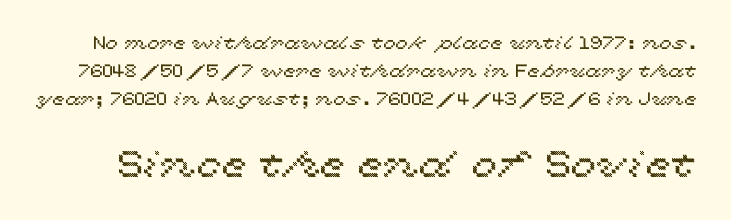
Q: Is the text italic (slanted)? A: Yes.
Q: Is the text underlined? A: No.
Q: Is the spacing between letters normal or unusually wide? A: Normal.
Q: Is the spacing between lines tight, normal or loose? A: Normal.
Q: Which block of text is set in a larger size, the first (top) or the second (bottom)? A: The second (bottom) one.
Q: Width (condensed, normal, or wide)? A: Wide.
Q: x-height? A: Medium.
Q: Monospaced? A: No.
